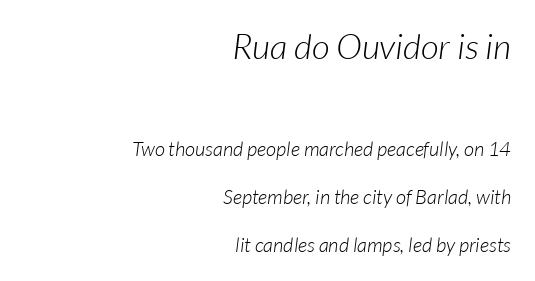
{"italic": "yes", "lean": "right", "slant_degrees": 7, "bold": "no", "weight": "light", "width": "normal", "stroke_contrast": "low", "x_height": "medium", "monospaced": "no", "underline": "no", "align": "right", "line_spacing": "loose", "line_spacing_ratio": 2.4, "letter_spacing": "normal", "letter_spacing_em": 0.0, "larger_block": "first", "size_ratio": 1.75, "glyph_px": 35}
